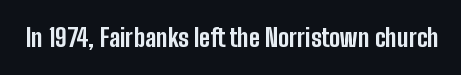
Underlining? Definitely not there. Strong, thick strokes mark this as bold type. This sample uses an upright cut, with every glyph sitting square on the baseline. A typesetter would call this zero additional tracking.
